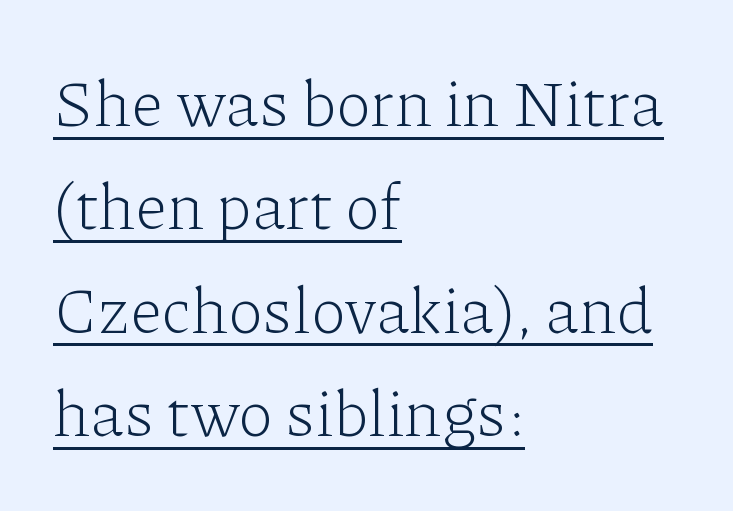
What stands out about the letter spacing? Nothing — it is the standard amount. Each letter's strokes conclude with small projecting serifs. One glance says typical: line gaps are just what's usual. Posture: upright roman. These lines are rendered in a variable-pitch font. The face used here appears with an underline applied.
